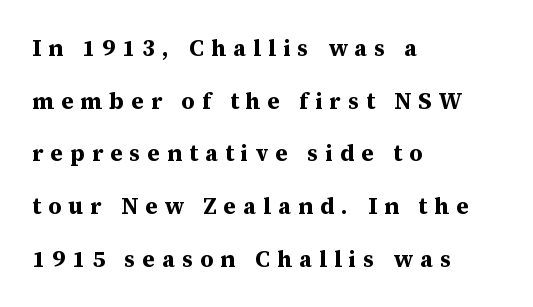
{"italic": "no", "bold": "yes", "underline": "no", "align": "left", "line_spacing": "loose", "line_spacing_ratio": 2.29, "letter_spacing": "wide", "letter_spacing_em": 0.31, "glyph_px": 23}
